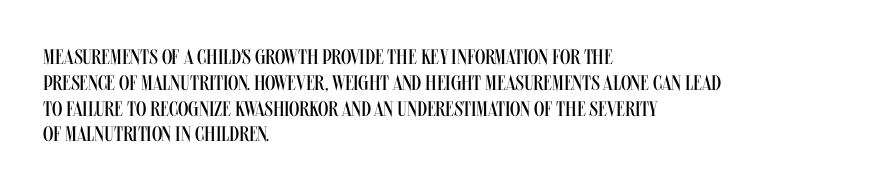
The image shows 21 px text type, upright; set left-aligned, line spacing 1.23x, normal letter spacing, not underlined.
